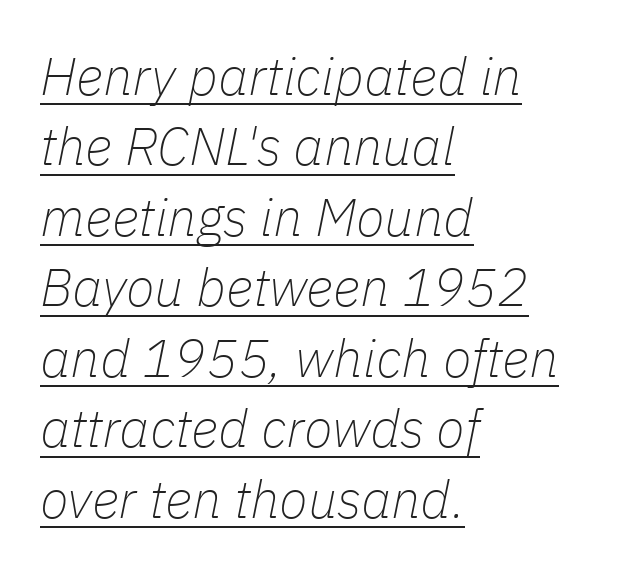
The tracking reads as untouched default to a designer's eye. The glyphs are accompanied by a horizontal stroke just below them. No letter is thick-stroked: the sample isn't bold. Teacher's note: observe the even left margin — that is flush-left alignment. Honestly, the row spacing looks completely unremarkable.
